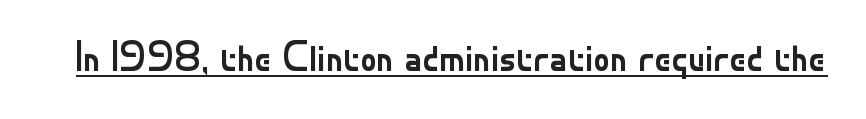
The rendered words wear a rule along their underside. The lettering holds an erect, upright posture throughout. Between one letter and the next there's only the usual sliver of space. To sum up the face: it is a sans, with no serifs. Character widths vary here, with narrow letters taking less room than wide ones. Bold? No — there's no thickening of the strokes.
